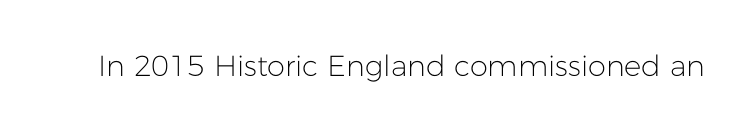
{"serif": "no", "italic": "no", "bold": "no", "weight": "light", "width": "normal", "stroke_contrast": "low", "x_height": "medium", "monospaced": "no", "underline": "no", "letter_spacing": "normal", "letter_spacing_em": 0.0, "glyph_px": 29}
